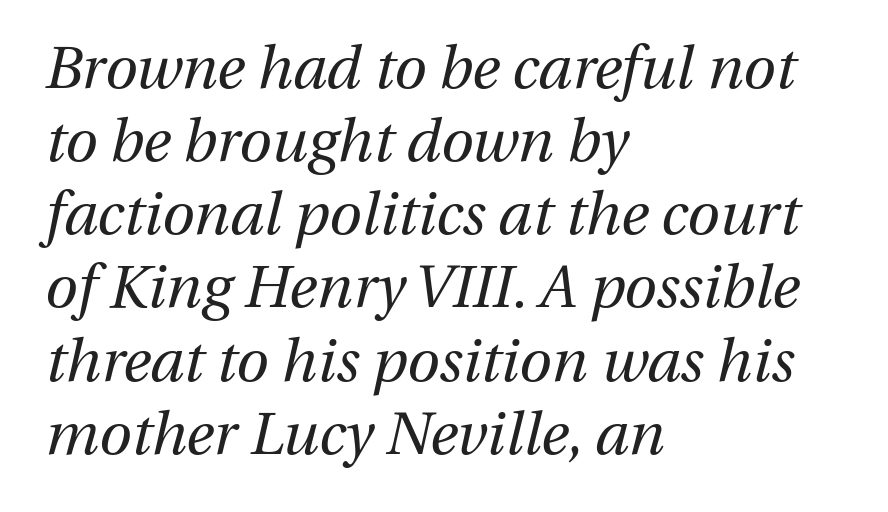
This sample has the flowing, uneven cadence of proportional lettering. Is the type slanted? Yes — the strokes lean at a clear angle. Beneath every word, the page is bare. Is the letter spacing exaggerated? No — it looks like the ordinary default.
